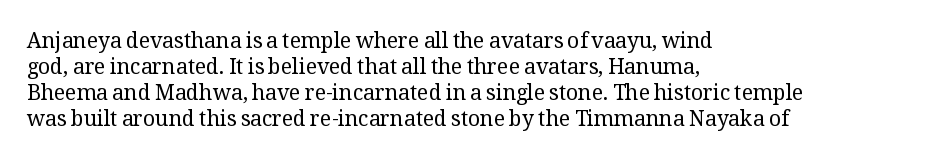
{"italic": "no", "bold": "no", "underline": "no", "align": "left", "line_spacing_ratio": 1.24, "letter_spacing": "normal", "letter_spacing_em": 0.0, "glyph_px": 21}
